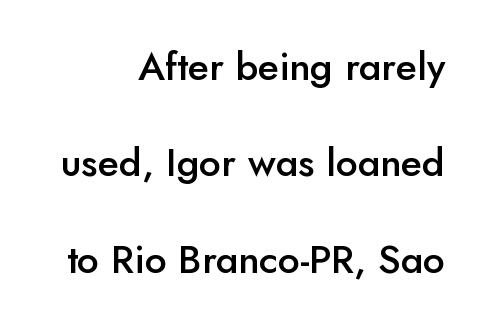
The image shows 39 px semibold sans-serif type, upright; set right-aligned, loose line spacing (2.47x), normal letter spacing, not underlined; low stroke contrast and a small x-height.
